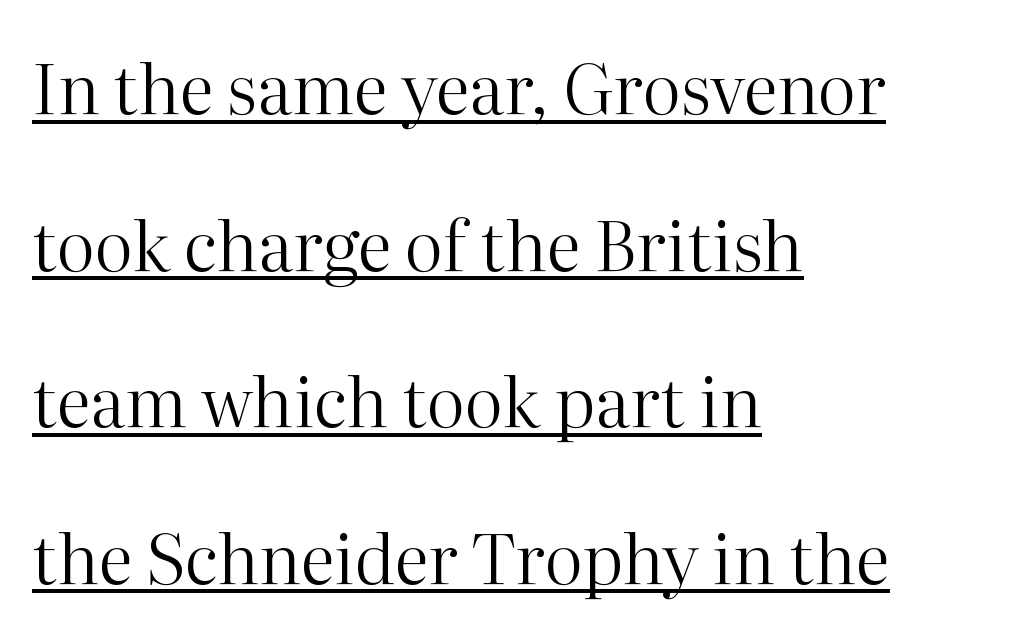
{"serif": "yes", "italic": "no", "bold": "no", "weight": "regular", "width": "normal", "stroke_contrast": "high", "x_height": "medium", "monospaced": "no", "underline": "yes", "align": "left", "line_spacing": "loose", "line_spacing_ratio": 2.27, "letter_spacing": "normal", "letter_spacing_em": 0.0, "glyph_px": 69}
